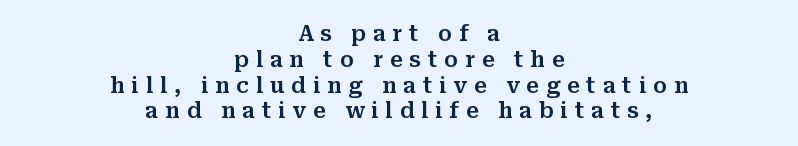
The type is letterspaced generously, with wide tracking. Do the letters lean? They stand straight. Line starts and ends both wander, symmetrically. Letters rest on an invisible, unmarked baseline.
